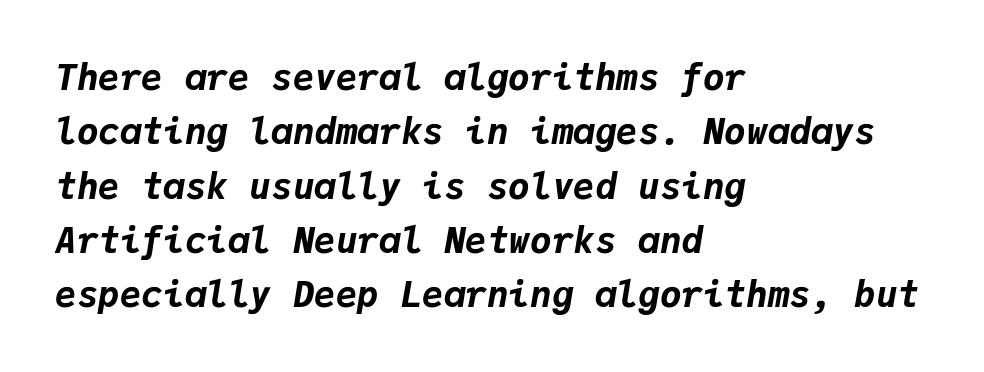
The image shows 36 px bold type, italic (leaning right), monospaced; set left-aligned, normal line spacing (1.51x), normal letter spacing, not underlined; low stroke contrast and a medium x-height.
